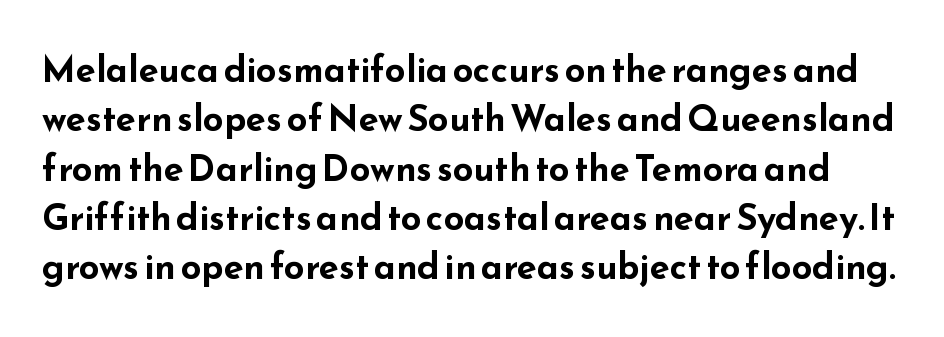
{"serif": "no", "italic": "no", "bold": "yes", "weight": "bold", "width": "wide", "stroke_contrast": "low", "x_height": "small", "monospaced": "no", "underline": "no", "line_spacing": "normal", "line_spacing_ratio": 1.37, "letter_spacing": "normal", "letter_spacing_em": 0.0, "glyph_px": 36}
